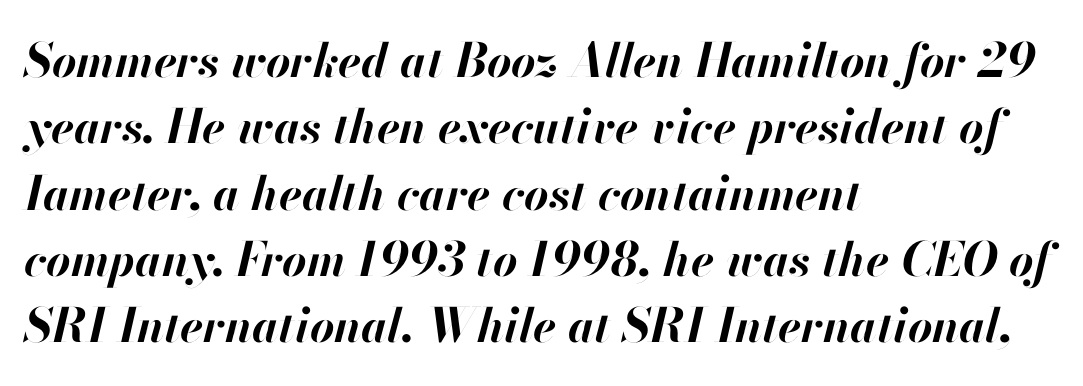
The lines are quadded left. A typesetter would call this zero additional tracking. Heft: maximum for text — a bold. Characters are canted at an angle relative to the baseline's perpendicular. Character widths vary here, with narrow letters taking less room than wide ones. Leading: standard.
